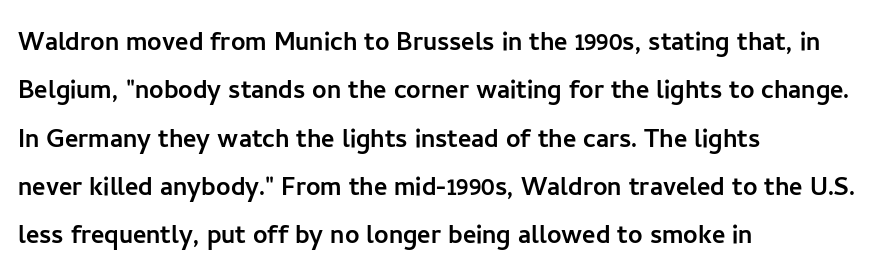
Unmarked baselines from the first word to the last. Each letter keeps its own natural width here, so spacing adapts to shape. The block of text has a typical density, with ordinary space between rows. Observe the absence of serifs on each vertical stroke in this sample.
